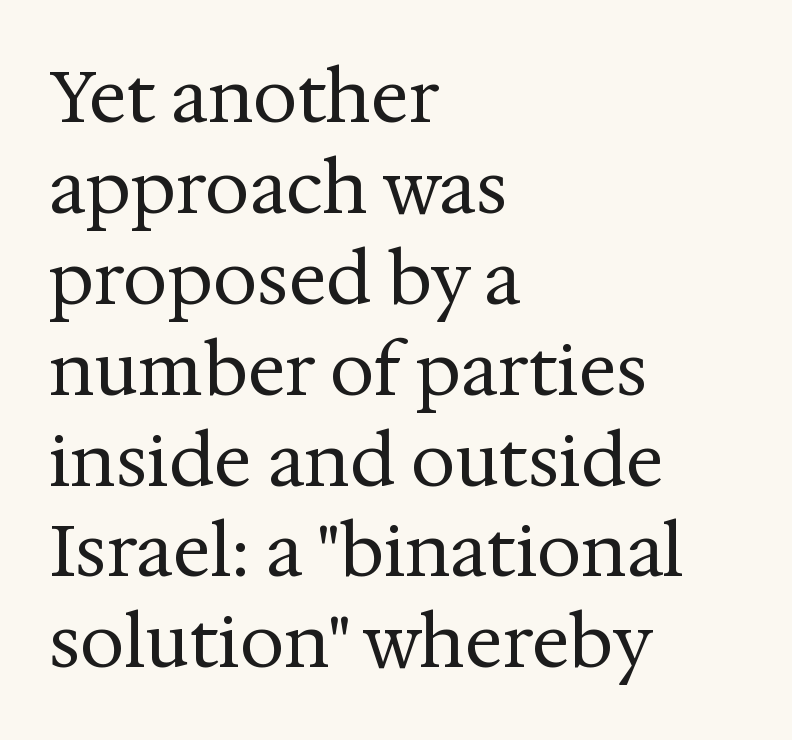
{"serif": "yes", "italic": "no", "bold": "no", "weight": "regular", "width": "normal", "stroke_contrast": "medium", "x_height": "medium", "monospaced": "no", "underline": "no", "align": "left", "line_spacing": "normal", "line_spacing_ratio": 1.28, "letter_spacing": "normal", "letter_spacing_em": 0.0, "glyph_px": 71}
